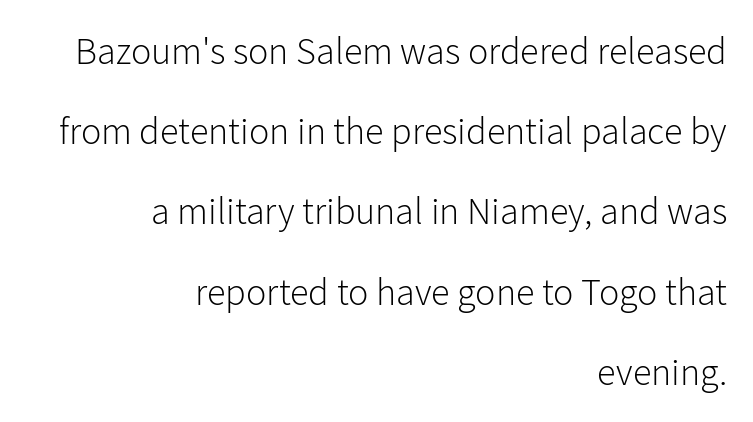
The strip under each line holds only bare page. You could not count columns in this text — the font is proportionally spaced. The letters stand straight up with perfectly vertical stems. Is the type heavy? It reads as light-to-regular instead.
